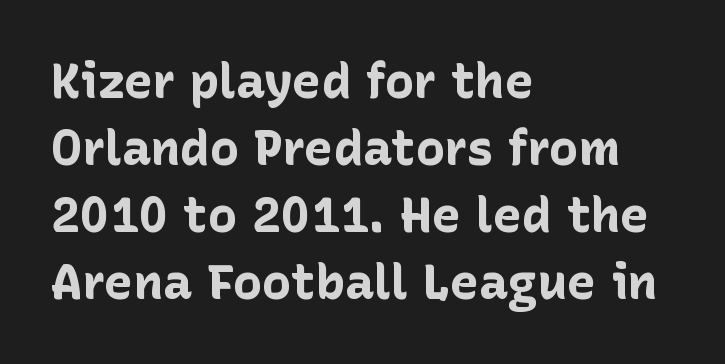
Leading matches the norm, producing a regular column. Classification — sans serif. The glyphs are unaccompanied by any horizontal stroke below them. Tracking here is standard; glyphs follow each other at the usual distance. Varying glyph widths throughout — classic text-font behaviour. Short and long lines alike share a common starting point at left.
